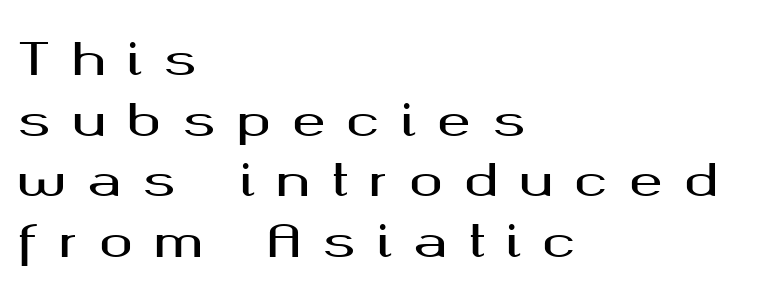
{"serif": "no", "italic": "no", "width": "wide", "stroke_contrast": "medium", "x_height": "medium", "monospaced": "no", "underline": "no", "align": "left", "line_spacing": "normal", "line_spacing_ratio": 1.35, "letter_spacing": "wide", "letter_spacing_em": 0.47, "glyph_px": 45}
